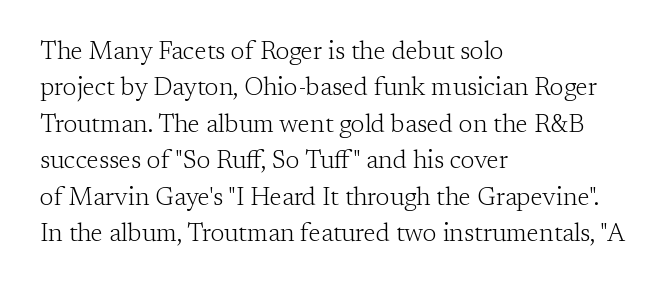
In terms of posture, this sample is upright. The passage shown has conventional tracking throughout. The zone under the glyphs is completely vacant. The lines are quadded left. These glyphs show unthickened strokes, regular width or finer. Rows of type keep a routine distance in the vertical direction.
